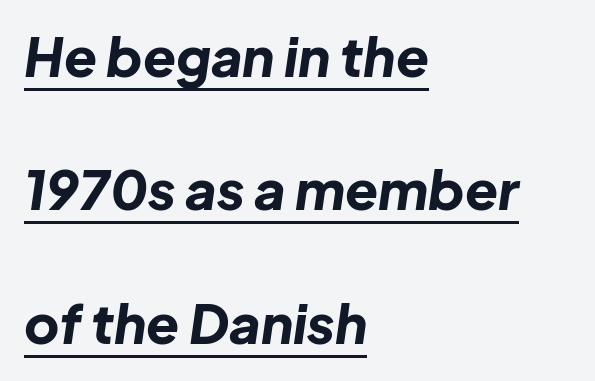
The line texture is even and compact thanks to regular tracking. You can see a thin bar hugging the bottom of the glyphs. Heavy, bold letterforms. Tall strokes in this sample are angled rather than plumb. The passage shown stacks its lines with a broad gap. Looks like regular typesetting: each glyph gets only the width it needs.
